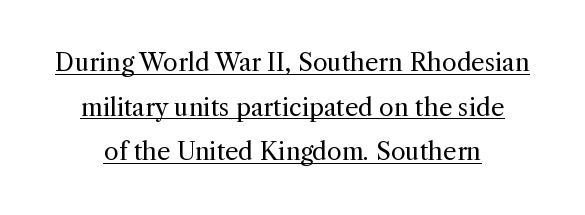
{"italic": "no", "bold": "no", "underline": "yes", "align": "center", "line_spacing_ratio": 1.86, "letter_spacing": "normal", "letter_spacing_em": 0.0, "glyph_px": 24}
